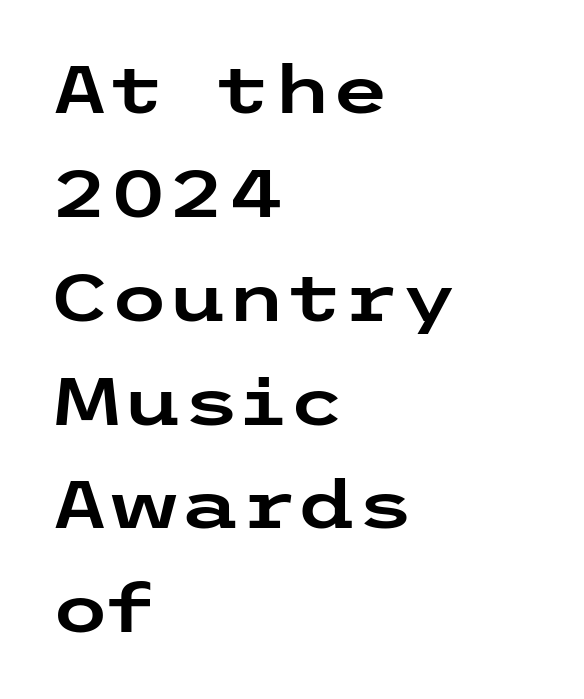
{"serif": "no", "italic": "no", "width": "wide", "stroke_contrast": "low", "x_height": "medium", "underline": "no", "align": "left", "line_spacing": "normal", "line_spacing_ratio": 1.55, "letter_spacing": "normal", "letter_spacing_em": 0.0, "glyph_px": 67}
